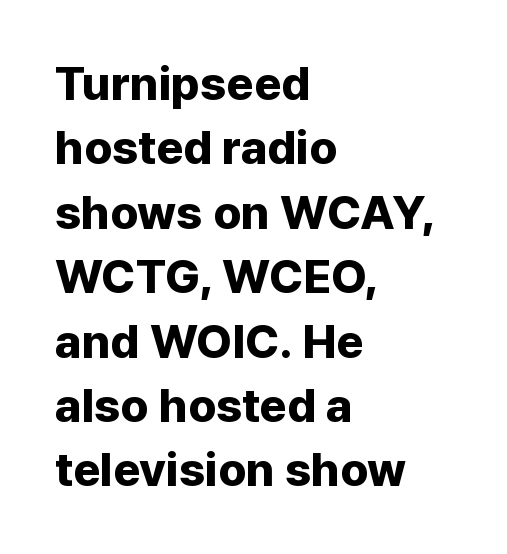
Q: Is the text bold? A: Yes.
Q: Is the text italic (slanted)? A: No, it is upright.
Q: Is the typeface a serif or a sans-serif typeface? A: Sans-serif.
Q: Is the text underlined? A: No.
Q: How is the paragraph aligned? A: Left-aligned.
Q: Is the spacing between letters normal or unusually wide? A: Normal.
Q: Is the spacing between lines tight, normal or loose? A: Normal.
Q: Width (condensed, normal, or wide)? A: Normal.
Q: Stroke contrast? A: Low.
Q: x-height? A: Medium.
Q: Monospaced? A: No.
